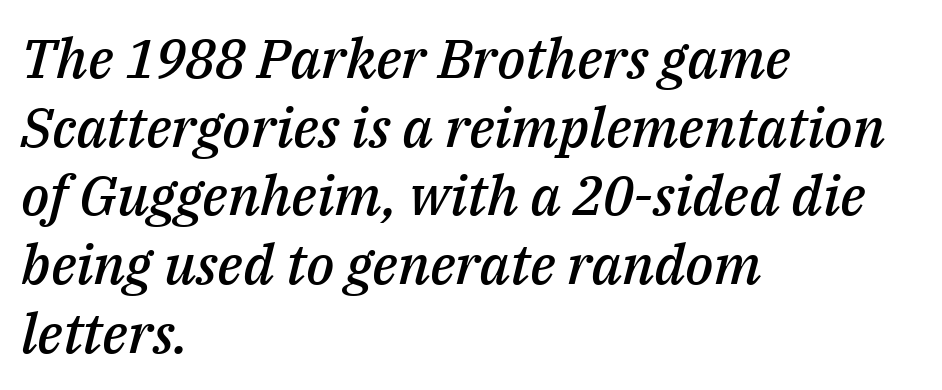
Q: Is the text bold? A: Semi-bold.
Q: Is the text italic (slanted)? A: Yes, it leans right by about 14 degrees.
Q: Is the text underlined? A: No.
Q: How is the paragraph aligned? A: Left-aligned.
Q: Is the spacing between letters normal or unusually wide? A: Normal.
Q: Is the spacing between lines tight, normal or loose? A: Normal.
Q: Width (condensed, normal, or wide)? A: Normal.
Q: Stroke contrast? A: Medium.
Q: x-height? A: Medium.
Q: Monospaced? A: No.
